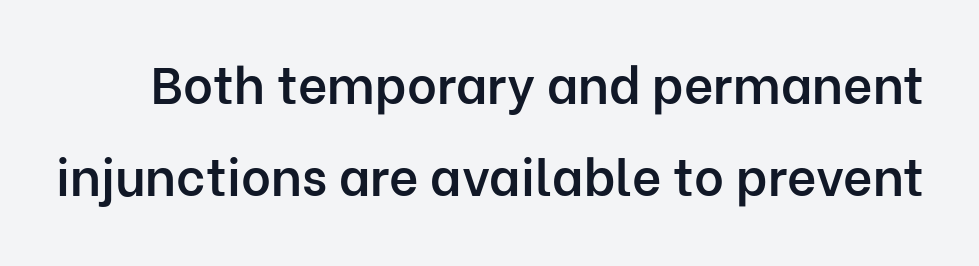
{"serif": "no", "italic": "no", "bold": "semi", "weight": "semibold", "width": "normal", "stroke_contrast": "low", "x_height": "medium", "monospaced": "no", "underline": "no", "line_spacing_ratio": 1.81, "letter_spacing": "normal", "letter_spacing_em": 0.0, "glyph_px": 51}
